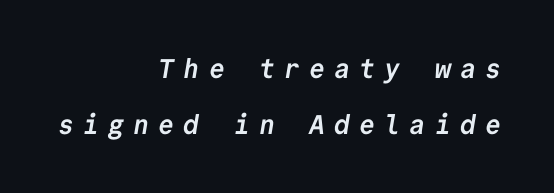
Bare-footed words on every line. Reading down the block, your eye finds every line finishing at a fixed right position. The strokes are fattened all the way to bold. Each word looks stretched out because of the extra space between its letters. Summary of vertical rhythm: relaxed, with wide interline spacing.
